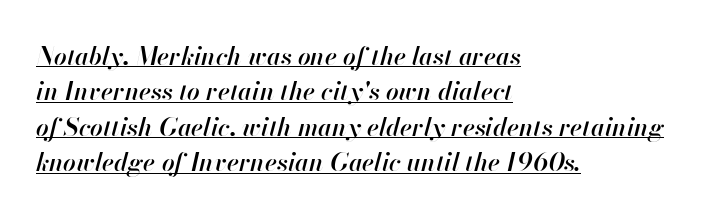
Q: Is the text bold? A: Semi-bold.
Q: Is the text italic (slanted)? A: Yes, it leans right by about 13 degrees.
Q: Is the text underlined? A: Yes.
Q: How is the paragraph aligned? A: Left-aligned.
Q: Is the spacing between letters normal or unusually wide? A: Normal.
Q: Is the spacing between lines tight, normal or loose? A: Normal.
